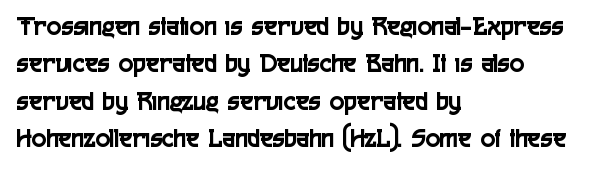
{"italic": "no", "underline": "no", "align": "left", "line_spacing": "normal", "line_spacing_ratio": 1.38, "letter_spacing": "normal", "letter_spacing_em": 0.0, "glyph_px": 27}
